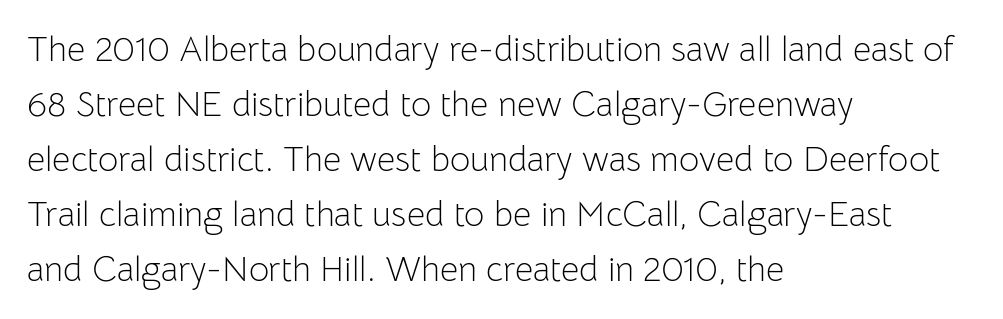
The characters display no serif detailing; their extremities are plain. Default kerning and tracking; the words read as compact shapes. The specimen reads as upright at a glance. The compositor pushed each line to the left boundary. Regarding leading, the lines here are spaced in the standard way. This reads as an unemphasized weight, regular at the heaviest.
